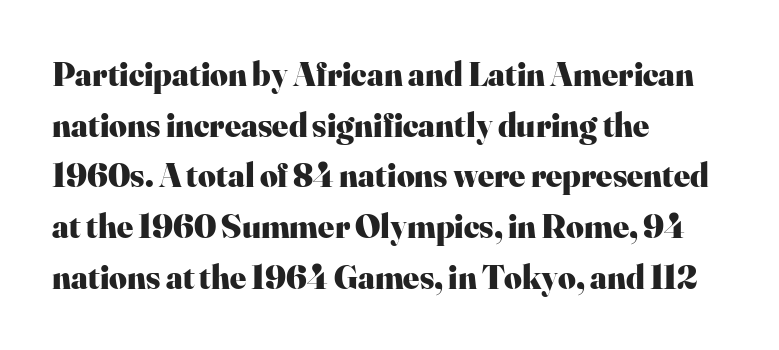
Varying glyph widths throughout — classic text-font behaviour. Underlining? Definitely not there. These lines were composed using upright roman letters. Leftover space on each line is placed entirely after the last word.
